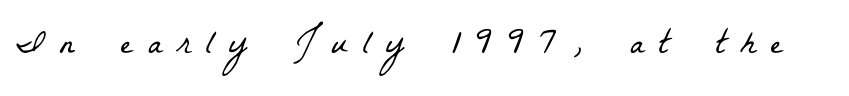
{"serif": "yes", "bold": "no", "weight": "light", "width": "condensed", "stroke_contrast": "low", "x_height": "medium", "monospaced": "no", "underline": "no", "letter_spacing": "wide", "letter_spacing_em": 0.45, "glyph_px": 34}
